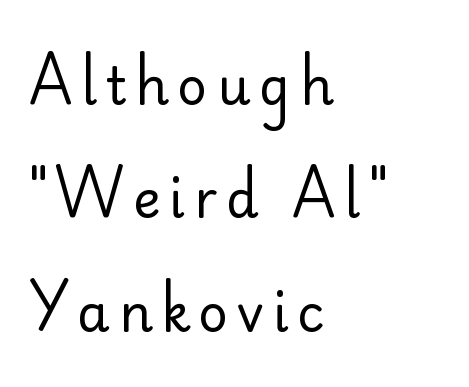
{"serif": "no", "italic": "no", "bold": "no", "weight": "regular", "width": "normal", "stroke_contrast": "low", "x_height": "small", "monospaced": "no", "underline": "no", "align": "left", "line_spacing": "loose", "line_spacing_ratio": 2.18, "glyph_px": 52}
